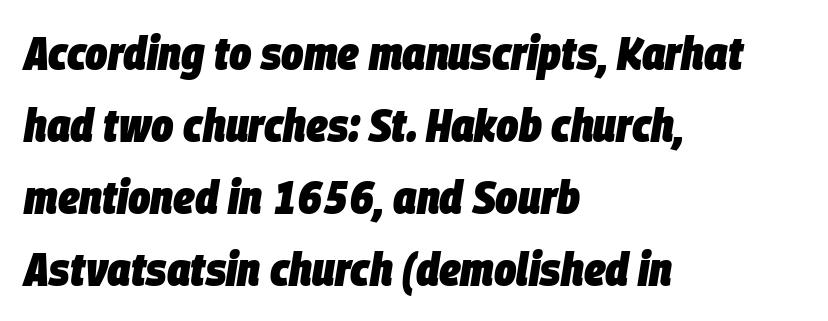
Does the lettering tilt? It does — this is italic. Weight: bold. Is the block centered? No — it sits flush against the left margin. Unmarked baselines from the first word to the last.
